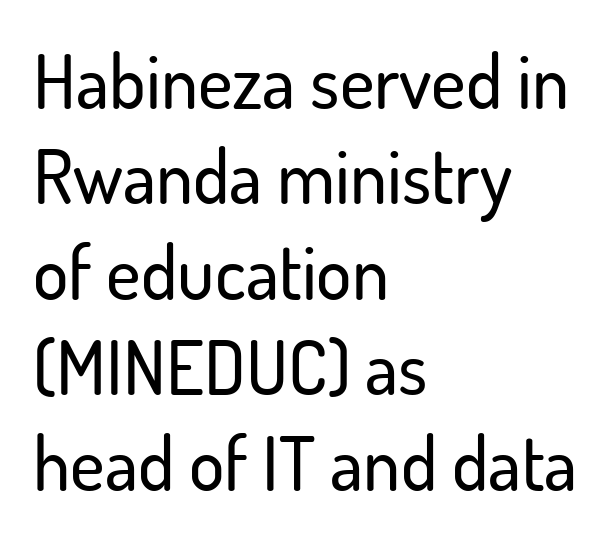
Looks like regular typesetting: each glyph gets only the width it needs. Layout note: lines flush left. Rule under the text: the space is simply empty. Does the lettering tilt? It doesn't — this is upright. The passage shown stacks its lines at a standard gap. Words appear dense and cohesive because spacing is normal.
